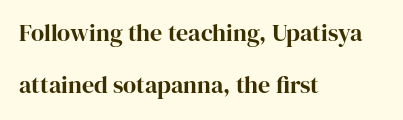
Q: Is the text italic (slanted)? A: No, it is upright.
Q: Is the text underlined? A: No.
Q: How is the paragraph aligned? A: Left-aligned.
Q: Is the spacing between letters normal or unusually wide? A: Normal.
Q: Is the spacing between lines tight, normal or loose? A: Loose.
